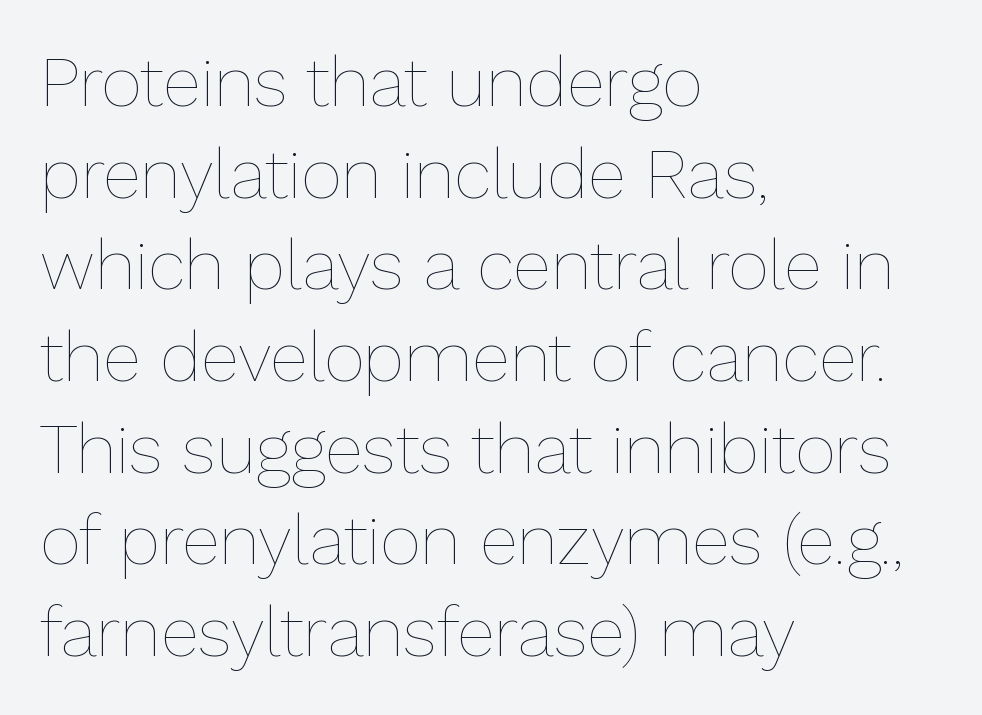
{"italic": "no", "bold": "no", "weight": "thin", "width": "normal", "stroke_contrast": "low", "x_height": "medium", "monospaced": "no", "underline": "no", "align": "left", "line_spacing": "normal", "line_spacing_ratio": 1.31, "letter_spacing": "normal", "letter_spacing_em": 0.0, "glyph_px": 70}
